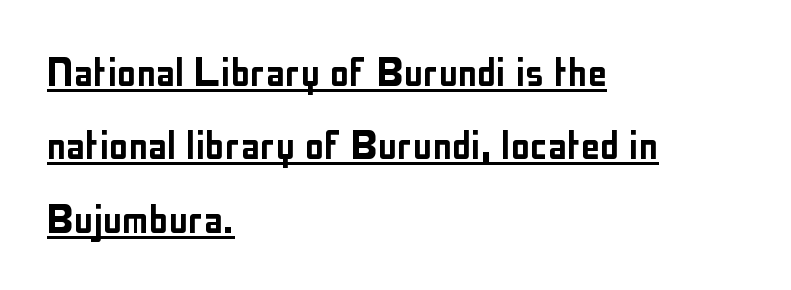
The image shows 48 px condensed sans-serif type, upright; set left-aligned, normal line spacing (1.53x), normal letter spacing, underlined; low stroke contrast and a medium x-height.
